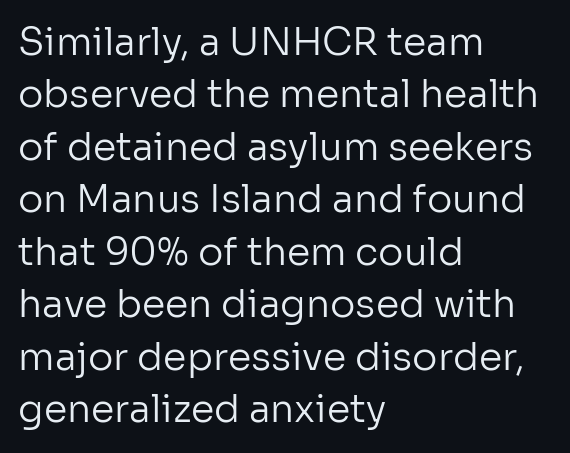
Q: Is the text bold? A: No.
Q: Is the text italic (slanted)? A: No, it is upright.
Q: Is the typeface a serif or a sans-serif typeface? A: Sans-serif.
Q: Is the text underlined? A: No.
Q: How is the paragraph aligned? A: Left-aligned.
Q: Is the spacing between letters normal or unusually wide? A: Normal.
Q: Is the spacing between lines tight, normal or loose? A: Normal.
Q: Width (condensed, normal, or wide)? A: Normal.
Q: Stroke contrast? A: Low.
Q: x-height? A: Medium.
Q: Monospaced? A: No.
